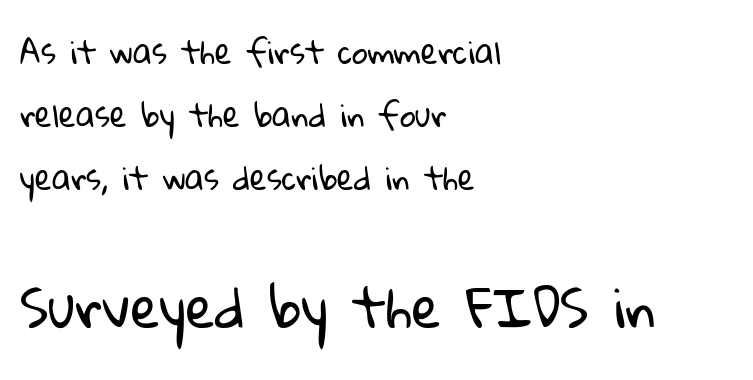
Loosely led — the rows are spread out. Descenders hang freely into open space. The composition opens small and finishes big. A classic flush-left, rag-right setting is used for this passage. On a weight scale, this lands at 450 or below.
